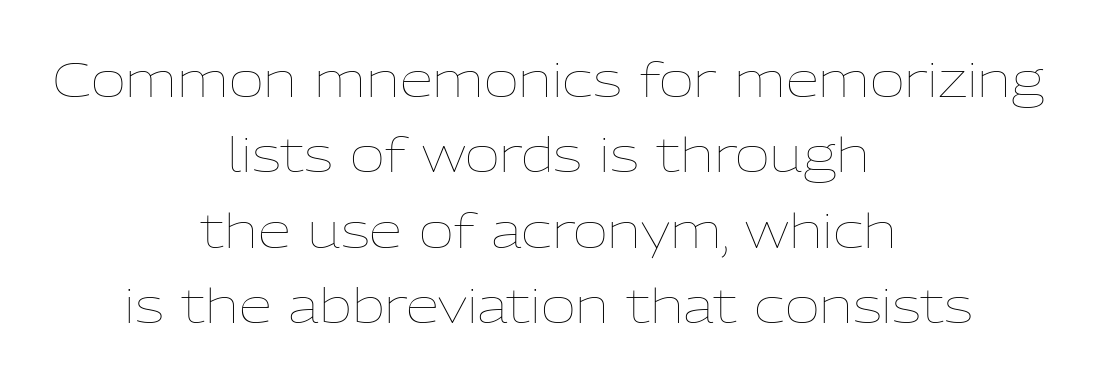
Q: Is the text bold? A: No.
Q: Is the text italic (slanted)? A: No, it is upright.
Q: Is the text underlined? A: No.
Q: How is the paragraph aligned? A: Centered.
Q: Is the spacing between letters normal or unusually wide? A: Normal.
Q: Is the spacing between lines tight, normal or loose? A: Normal.
Q: Width (condensed, normal, or wide)? A: Normal.
Q: Stroke contrast? A: Low.
Q: x-height? A: Medium.
Q: Monospaced? A: No.
